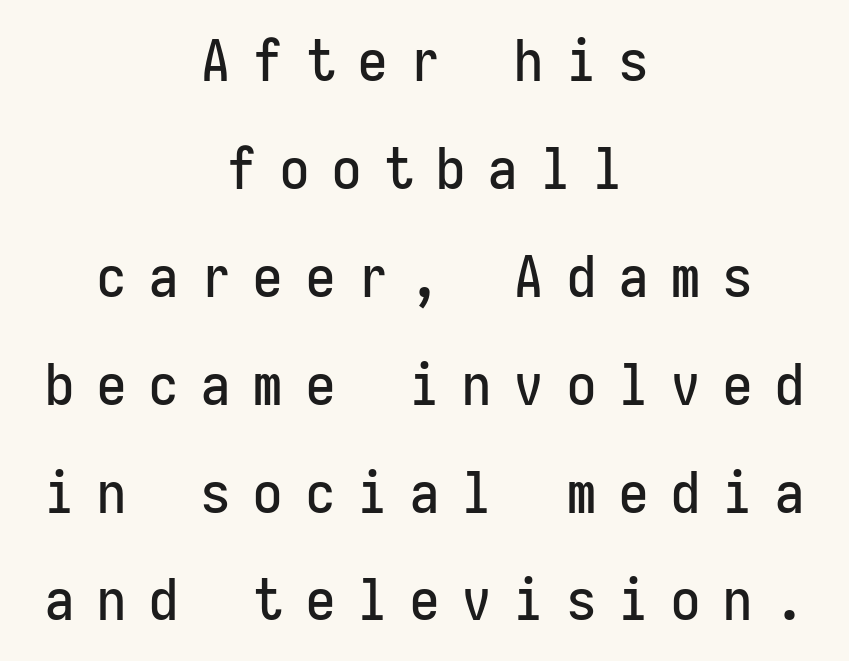
Q: Is the text italic (slanted)? A: No, it is upright.
Q: Is the typeface a serif or a sans-serif typeface? A: Sans-serif.
Q: Is the text underlined? A: No.
Q: How is the paragraph aligned? A: Centered.
Q: Is the spacing between letters normal or unusually wide? A: Unusually wide.
Q: Width (condensed, normal, or wide)? A: Condensed.
Q: Stroke contrast? A: Low.
Q: x-height? A: Medium.
Q: Monospaced? A: Yes.
